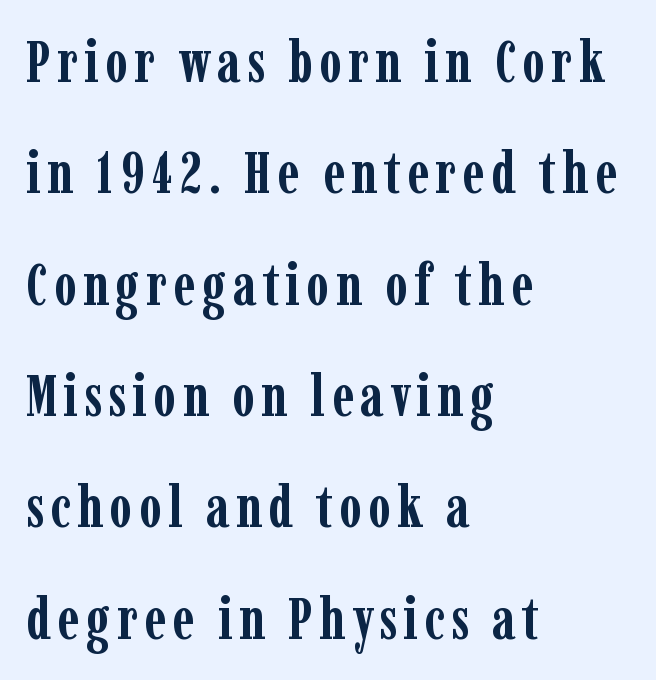
The image shows 58 px semibold, condensed serif type, upright; set left-aligned, loose line spacing (1.92x), not underlined; low stroke contrast and a medium x-height.
